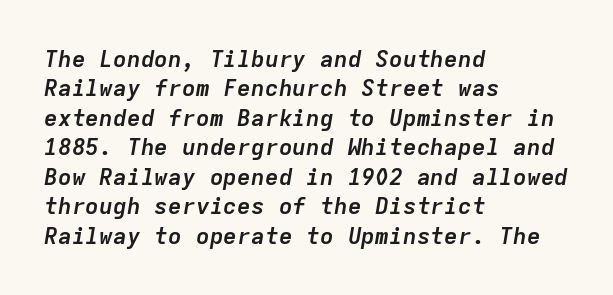
Is the block centered? No — it sits flush against the left margin. You'd pick this weight for a headline — it's a proper bold. An italicized treatment has been applied to the whole sample. Reading down the column, the eye jumps a familiar distance to each next line.
